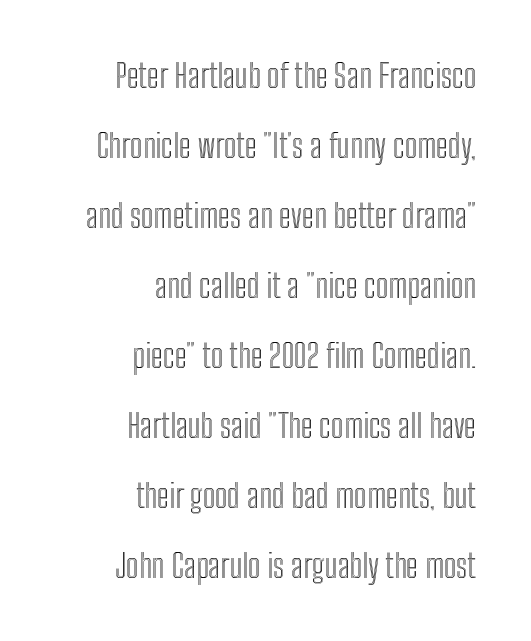
Character widths vary here, with narrow letters taking less room than wide ones. Interline gaps are noticeably wide in this sample. A bare baseline throughout the passage. What stands out about the letter spacing? Nothing — it is the standard amount.
